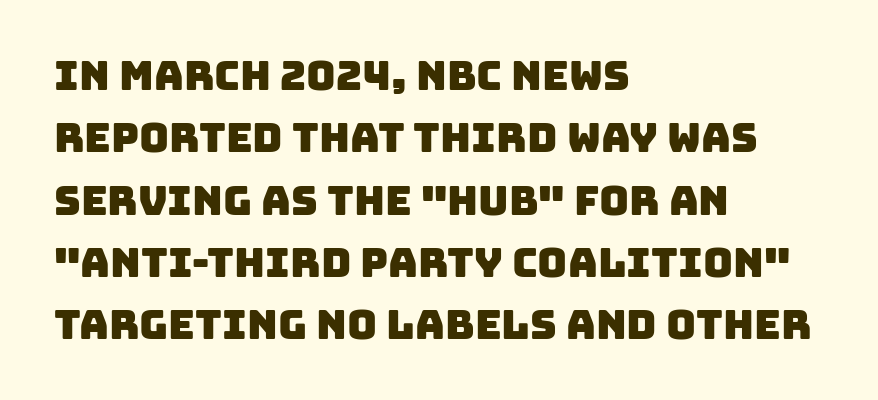
Q: Is the typeface a serif or a sans-serif typeface? A: Sans-serif.
Q: Is the text underlined? A: No.
Q: How is the paragraph aligned? A: Left-aligned.
Q: Is the spacing between letters normal or unusually wide? A: Normal.
Q: Is the spacing between lines tight, normal or loose? A: Normal.
Q: Width (condensed, normal, or wide)? A: Normal.
Q: Stroke contrast? A: Low.
Q: x-height? A: Large.
Q: Monospaced? A: No.
